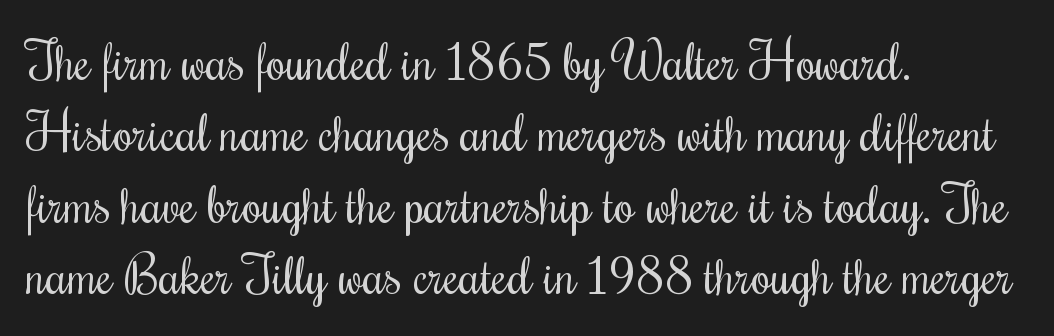
Whoever set this chose a conventional vertical rhythm. The space directly below the letters is spotless. The font is comparable to plain body text, perhaps lighter. Default kerning and tracking; the words read as compact shapes.
